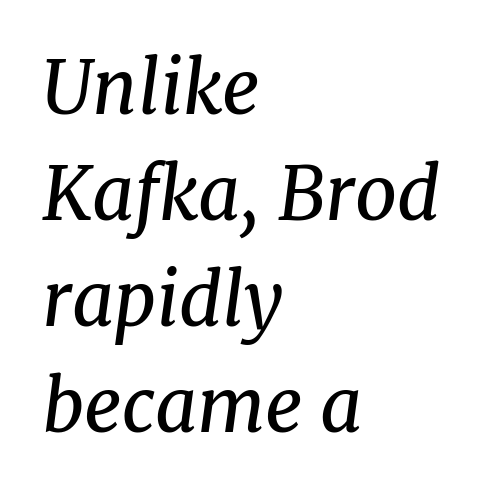
{"serif": "yes", "italic": "yes", "lean": "right", "slant_degrees": 8, "bold": "no", "weight": "regular", "width": "normal", "stroke_contrast": "medium", "x_height": "medium", "monospaced": "no", "underline": "no", "align": "left", "line_spacing": "normal", "line_spacing_ratio": 1.45, "letter_spacing": "normal", "letter_spacing_em": 0.0, "glyph_px": 73}
